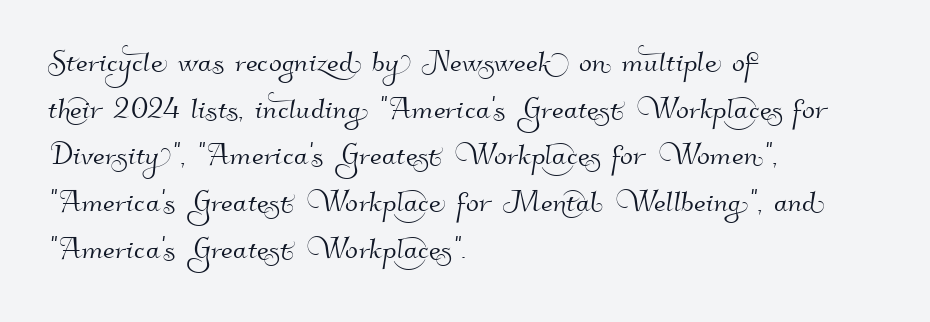
{"serif": "no", "width": "normal", "stroke_contrast": "high", "x_height": "small", "monospaced": "no", "underline": "no", "align": "left", "line_spacing_ratio": 1.23, "letter_spacing": "normal", "letter_spacing_em": 0.0, "glyph_px": 38}
